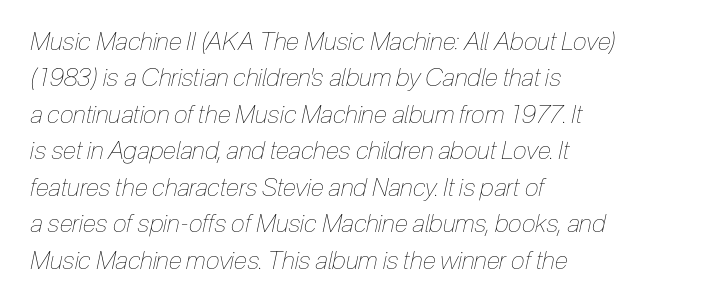
{"italic": "yes", "lean": "right", "slant_degrees": 12, "bold": "no", "underline": "no", "align": "left", "line_spacing": "normal", "line_spacing_ratio": 1.46, "letter_spacing": "normal", "letter_spacing_em": 0.0, "glyph_px": 25}
